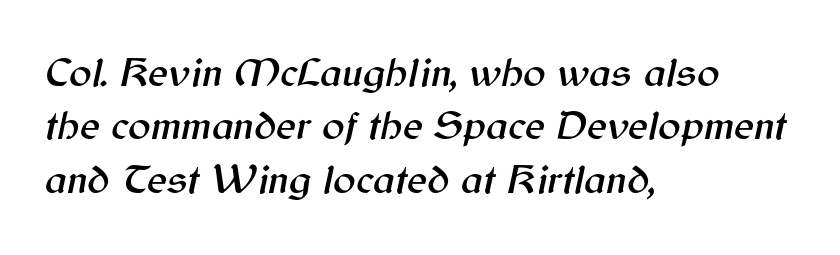
{"italic": "yes", "lean": "right", "slant_degrees": 12, "width": "normal", "stroke_contrast": "medium", "x_height": "medium", "monospaced": "no", "underline": "no", "align": "left", "line_spacing": "normal", "line_spacing_ratio": 1.27, "letter_spacing": "normal", "letter_spacing_em": 0.0, "glyph_px": 42}
